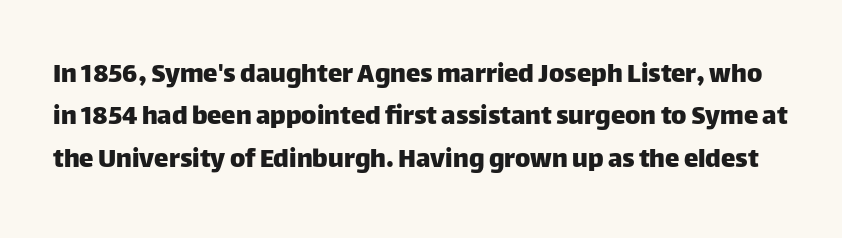
Q: Is the text italic (slanted)? A: No, it is upright.
Q: Is the typeface a serif or a sans-serif typeface? A: Sans-serif.
Q: Is the text underlined? A: No.
Q: Is the spacing between letters normal or unusually wide? A: Normal.
Q: Is the spacing between lines tight, normal or loose? A: Normal.
Q: Width (condensed, normal, or wide)? A: Normal.
Q: Stroke contrast? A: Low.
Q: x-height? A: Large.
Q: Monospaced? A: No.
